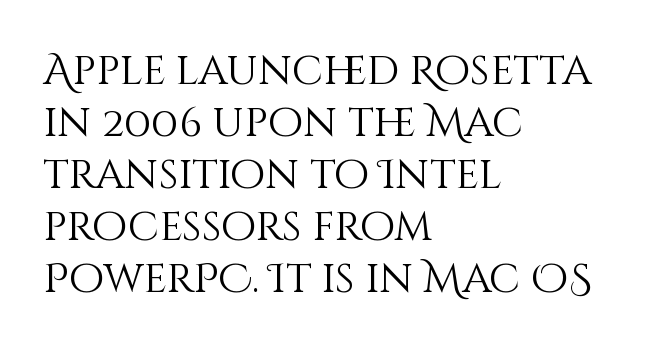
Q: Is the text bold? A: No.
Q: Is the text italic (slanted)? A: No, it is upright.
Q: Is the text underlined? A: No.
Q: How is the paragraph aligned? A: Left-aligned.
Q: Is the spacing between letters normal or unusually wide? A: Normal.
Q: Is the spacing between lines tight, normal or loose? A: Normal.
Q: Width (condensed, normal, or wide)? A: Normal.
Q: Stroke contrast? A: Medium.
Q: x-height? A: Large.
Q: Monospaced? A: No.
